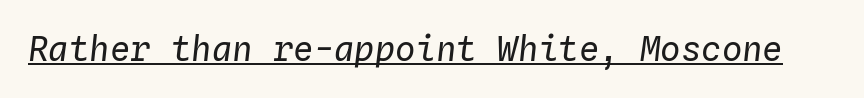
Q: Is the text bold? A: No.
Q: Is the text italic (slanted)? A: Yes, it leans right by about 4 degrees.
Q: Is the text underlined? A: Yes.
Q: Is the spacing between letters normal or unusually wide? A: Normal.
Q: Width (condensed, normal, or wide)? A: Normal.
Q: Stroke contrast? A: Low.
Q: x-height? A: Medium.
Q: Monospaced? A: Yes.
